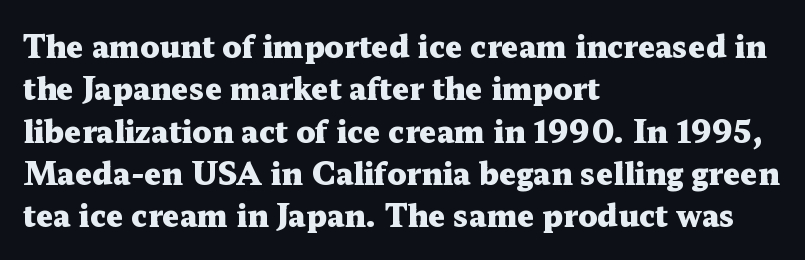
The image shows 30 px heavy, wide serif type, upright; set left-aligned, normal line spacing (1.41x), normal letter spacing, not underlined; medium stroke contrast and a medium x-height.
